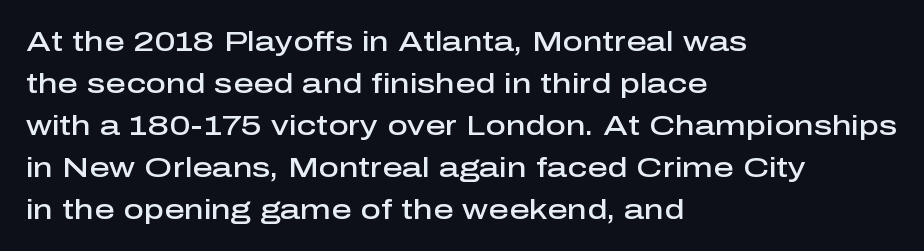
Spacing verdict: proportional, widths tailored to each character. Compared with a centered layout, this one pins lines to the left instead. As a designer I'd log this as weight 600, semibold. Style check: upright. Normally led — the rows are evenly, conventionally spaced. Nothing unusual about the tracking: characters are spaced as the font intends.
